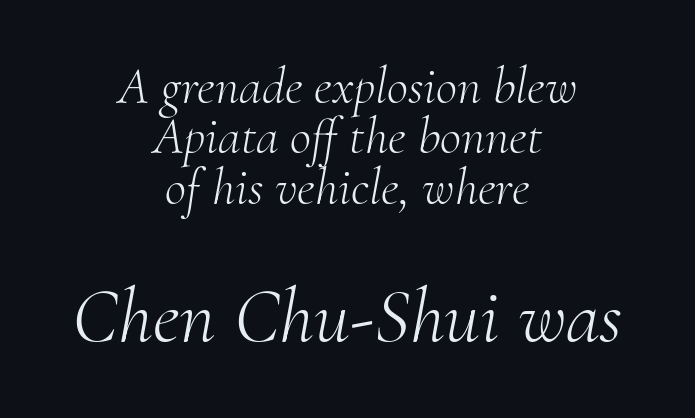
Little horizontal feet cap the strokes, marking this as serif type. The weight would be labelled regular, book, light, or lighter still. Is the type slanted? Yes — the strokes lean at a clear angle. The string is rendered with underlining switched off. Characters follow at the spacing the type designer built in.
